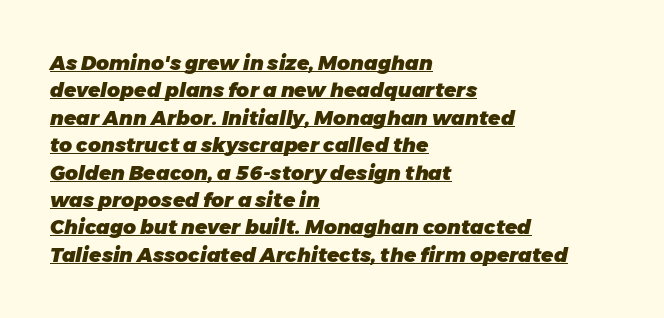
Reading down the column, the eye jumps a familiar distance to each next line. Compared with an ordinary text face, these strokes are far heavier — a full bold. In designer terms, the underline attribute is active on this setting. The letters are slanted; this is an italic face. Inter-character spacing is left at the font's built-in metrics. Typeset ragged right — the left edge is the straight one.
